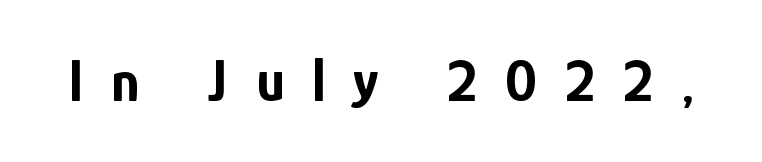
Here the designer chose a conventional face with non-uniform glyph widths. These words are printed bold, with thick strokes throughout. Tall strokes in this sample are plumb rather than angled. Tracking value appears strongly positive — letters spread wide.
